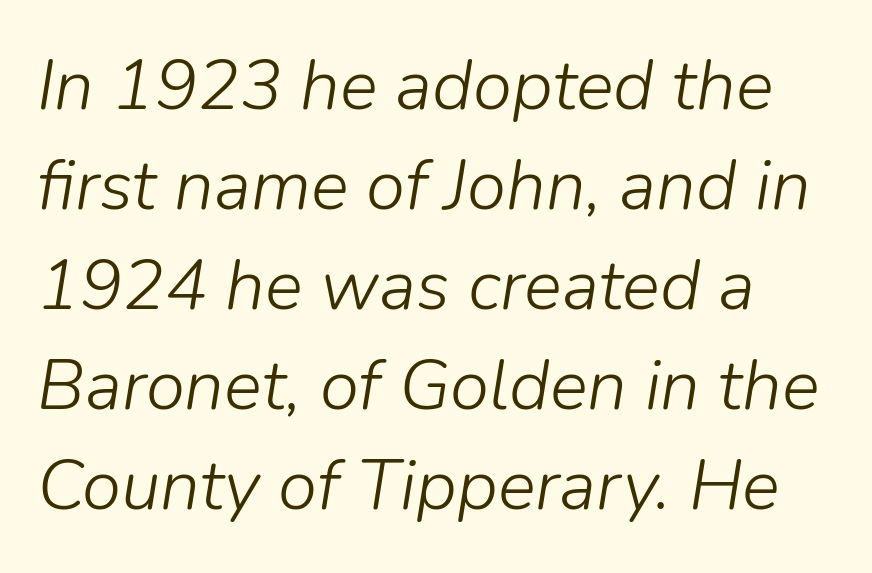
Q: Is the text bold? A: No.
Q: Is the text italic (slanted)? A: Yes, it leans right by about 9 degrees.
Q: Is the text underlined? A: No.
Q: Is the spacing between letters normal or unusually wide? A: Normal.
Q: Is the spacing between lines tight, normal or loose? A: Normal.
Q: Width (condensed, normal, or wide)? A: Normal.
Q: Stroke contrast? A: Low.
Q: x-height? A: Medium.
Q: Monospaced? A: No.
